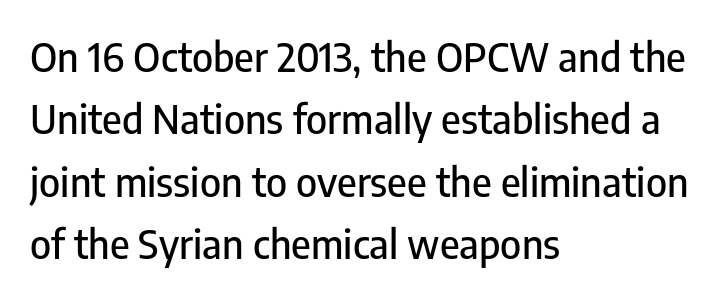
Q: Is the text italic (slanted)? A: No, it is upright.
Q: Is the typeface a serif or a sans-serif typeface? A: Sans-serif.
Q: Is the text underlined? A: No.
Q: How is the paragraph aligned? A: Left-aligned.
Q: Is the spacing between letters normal or unusually wide? A: Normal.
Q: Is the spacing between lines tight, normal or loose? A: Normal.
Q: Width (condensed, normal, or wide)? A: Condensed.
Q: Stroke contrast? A: Low.
Q: x-height? A: Medium.
Q: Monospaced? A: No.
